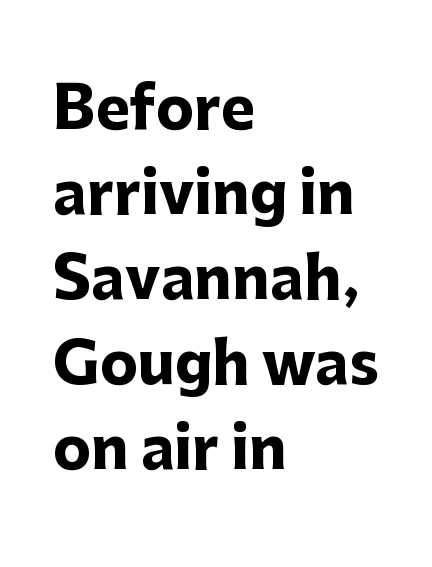
{"serif": "no", "italic": "no", "bold": "yes", "weight": "heavy", "width": "normal", "stroke_contrast": "low", "x_height": "medium", "monospaced": "no", "underline": "no", "align": "left", "line_spacing": "normal", "line_spacing_ratio": 1.49, "letter_spacing": "normal", "letter_spacing_em": 0.0, "glyph_px": 57}
